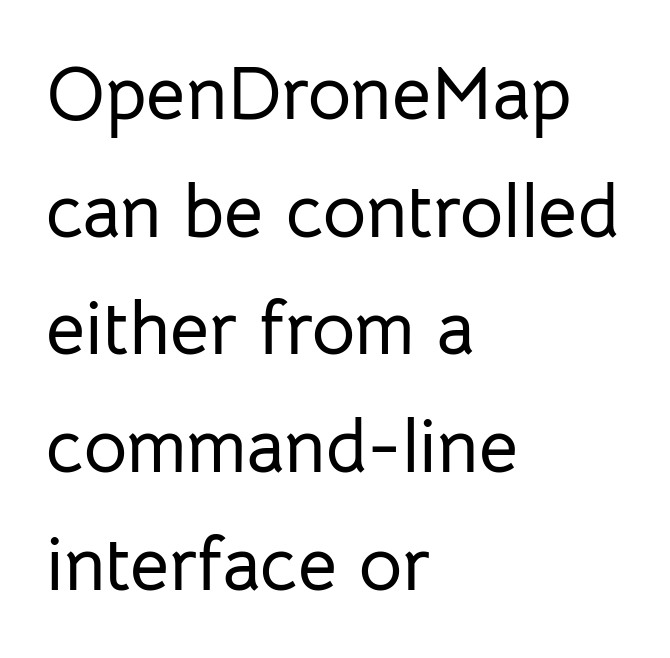
Q: Is the text italic (slanted)? A: No, it is upright.
Q: Is the typeface a serif or a sans-serif typeface? A: Sans-serif.
Q: Is the text underlined? A: No.
Q: How is the paragraph aligned? A: Left-aligned.
Q: Is the spacing between letters normal or unusually wide? A: Normal.
Q: Is the spacing between lines tight, normal or loose? A: Normal.
Q: Width (condensed, normal, or wide)? A: Normal.
Q: Stroke contrast? A: Low.
Q: x-height? A: Medium.
Q: Monospaced? A: No.
